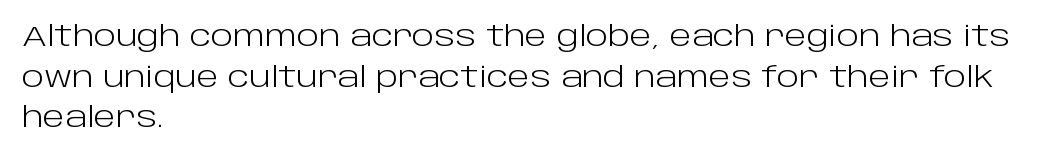
The font sits on the lighter half of the weight spectrum, regular included. These lines are composed in type without serifs. Each word holds together tightly as a unit, with standard inter-letter gaps. Plain, unruled lines of type. Ascenders rise straight up at ninety degrees.
